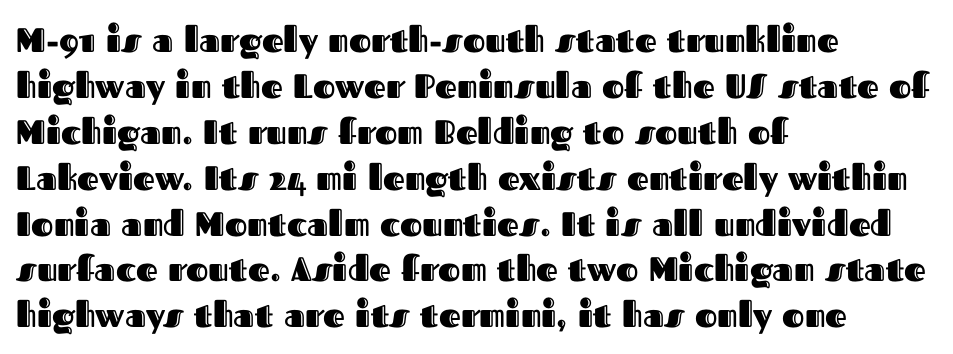
{"italic": "no", "width": "normal", "x_height": "medium", "monospaced": "no", "underline": "no", "align": "left", "line_spacing": "normal", "line_spacing_ratio": 1.35, "letter_spacing": "normal", "letter_spacing_em": 0.0, "glyph_px": 34}
